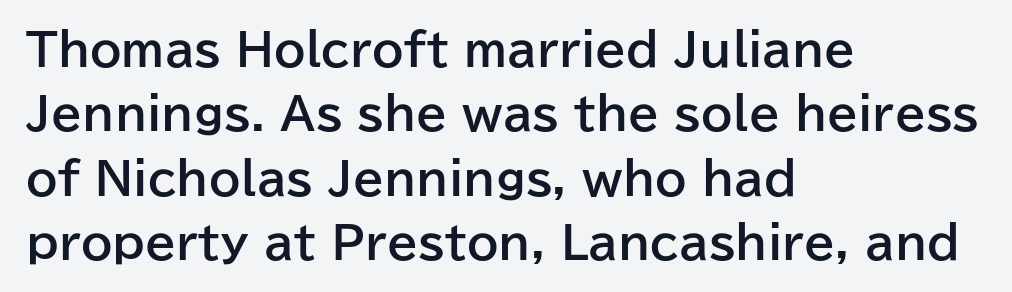
The area under the type is left untouched. What's the leading like? Ordinary, nothing unusual. This is the regular roman posture of the typeface. This sample uses a sans-serif face. Line beginnings align vertically; line endings do not. The face used here is proportionally spaced, like ordinary book or web type.
